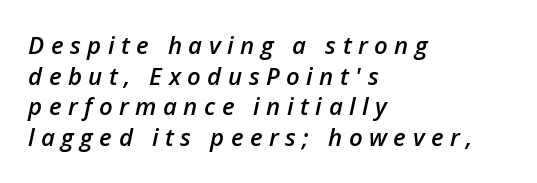
{"italic": "yes", "lean": "right", "slant_degrees": 12, "bold": "semi", "underline": "no", "align": "left", "line_spacing": "normal", "line_spacing_ratio": 1.28, "letter_spacing": "wide", "letter_spacing_em": 0.27, "glyph_px": 24}
